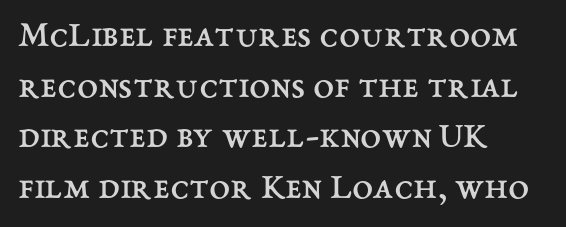
The image shows 38 px regular-weight type, upright; set left-aligned, normal line spacing (1.33x), normal letter spacing, not underlined; medium stroke contrast and a medium x-height.
